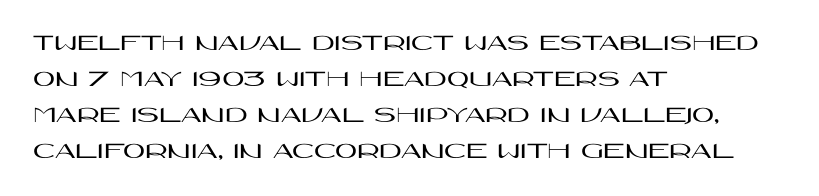
Q: Is the text italic (slanted)? A: No, it is upright.
Q: Is the text underlined? A: No.
Q: How is the paragraph aligned? A: Left-aligned.
Q: Is the spacing between letters normal or unusually wide? A: Normal.
Q: Is the spacing between lines tight, normal or loose? A: Normal.
